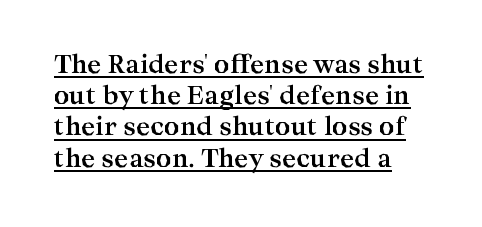
The image shows 24 px bold type, upright; set normal line spacing (1.3x), normal letter spacing, underlined.
